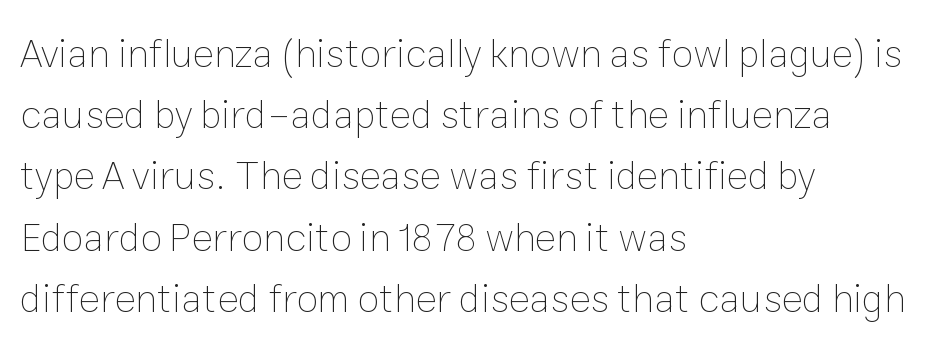
Q: Is the text bold? A: No.
Q: Is the text italic (slanted)? A: No, it is upright.
Q: Is the text underlined? A: No.
Q: How is the paragraph aligned? A: Left-aligned.
Q: Is the spacing between letters normal or unusually wide? A: Normal.
Q: Is the spacing between lines tight, normal or loose? A: Normal.
Q: Width (condensed, normal, or wide)? A: Normal.
Q: Stroke contrast? A: Low.
Q: x-height? A: Medium.
Q: Monospaced? A: No.
